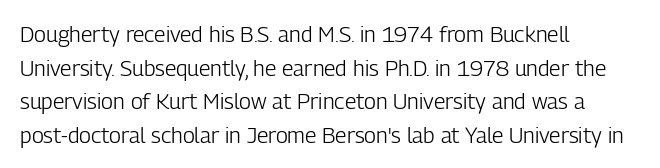
Q: Is the text bold? A: No.
Q: Is the text italic (slanted)? A: No, it is upright.
Q: Is the text underlined? A: No.
Q: How is the paragraph aligned? A: Left-aligned.
Q: Is the spacing between letters normal or unusually wide? A: Normal.
Q: Is the spacing between lines tight, normal or loose? A: Normal.
